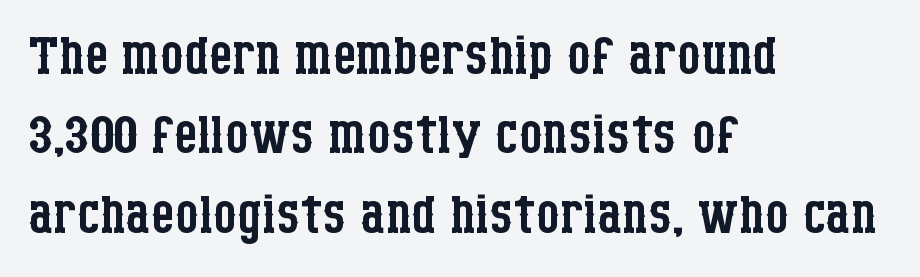
The image shows 75 px regular-weight, condensed serif type, upright; set left-aligned, tight line spacing (1.06x), normal letter spacing, not underlined; low stroke contrast and a large x-height.
